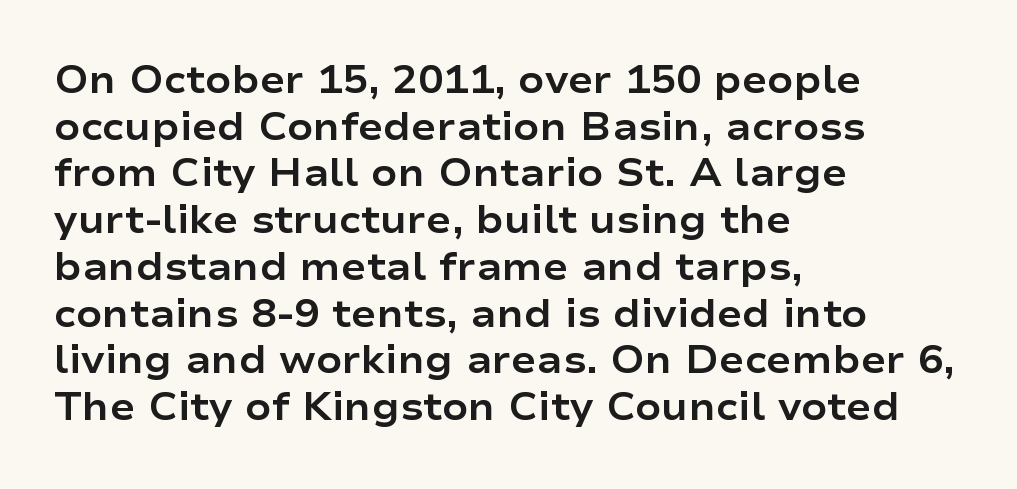
The image shows 38 px bold, wide sans-serif type, upright; set left-aligned, line spacing 1.23x, normal letter spacing, not underlined; low stroke contrast and a medium x-height.
